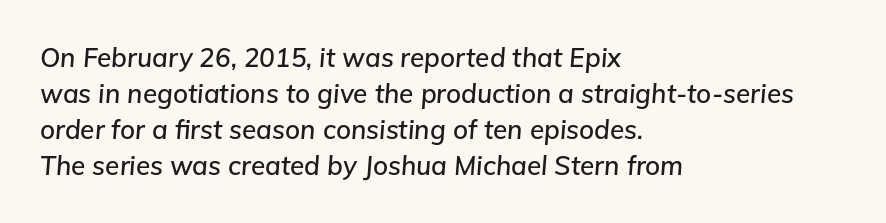
The leading is moderate, giving the passage an even texture. The passage is arranged the way most books set body copy — flush left. In terms of letterspacing, this is plain default setting. Honestly, there is no underline to notice here at all. The letters are slanted; this is an italic face.
